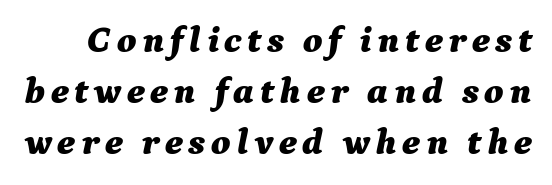
Q: Is the text bold? A: Yes.
Q: Is the text italic (slanted)? A: Yes, it leans right by about 9 degrees.
Q: Is the text underlined? A: No.
Q: Is the spacing between lines tight, normal or loose? A: Normal.
Q: Width (condensed, normal, or wide)? A: Normal.
Q: Stroke contrast? A: Medium.
Q: x-height? A: Medium.
Q: Monospaced? A: No.
